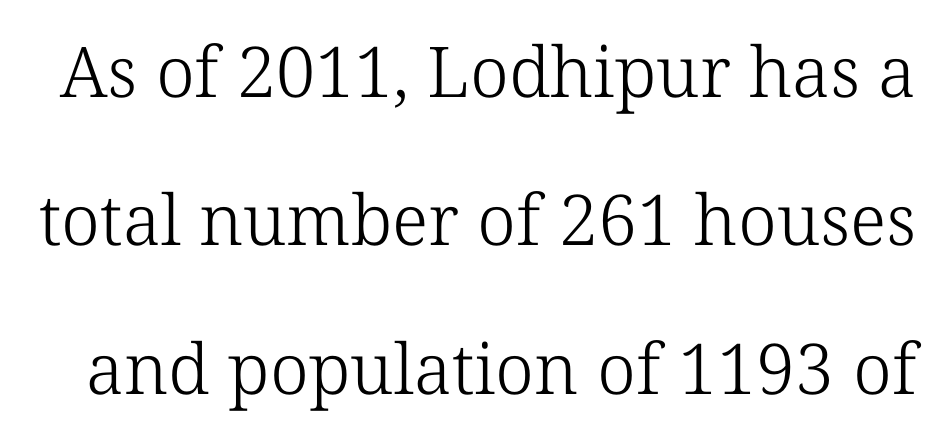
The letters look calm and open, with moderate or lighter stems. Notice the wide empty band between every row — that's loose leading. You can tell from the footed stems that serif type was used. The face used here is proportionally spaced, like ordinary book or web type.
